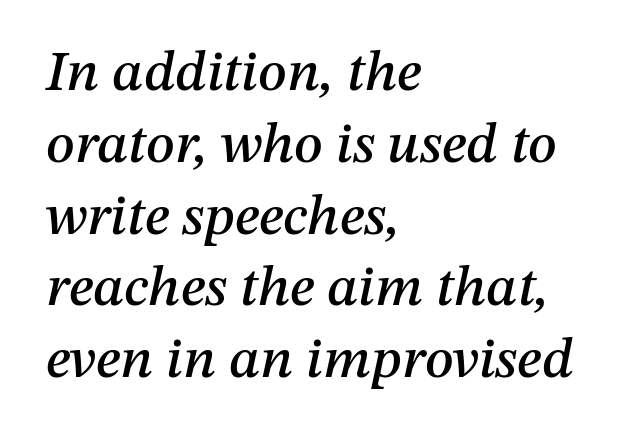
The image shows 57 px text type, italic (leaning right); set left-aligned, normal line spacing (1.26x), normal letter spacing, not underlined; medium stroke contrast and a medium x-height.
